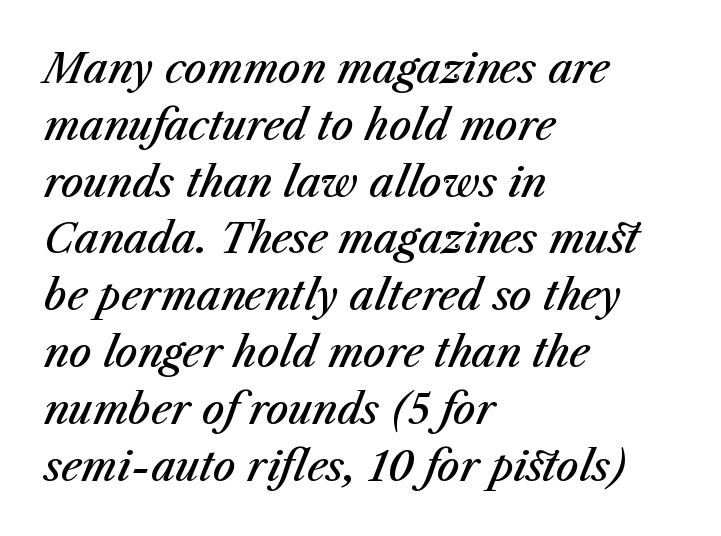
Q: Is the text bold? A: Semi-bold.
Q: Is the text italic (slanted)? A: Yes, it leans right by about 23 degrees.
Q: Is the text underlined? A: No.
Q: How is the paragraph aligned? A: Left-aligned.
Q: Is the spacing between letters normal or unusually wide? A: Normal.
Q: Is the spacing between lines tight, normal or loose? A: Normal.
Q: Width (condensed, normal, or wide)? A: Normal.
Q: Stroke contrast? A: Medium.
Q: x-height? A: Medium.
Q: Monospaced? A: No.
